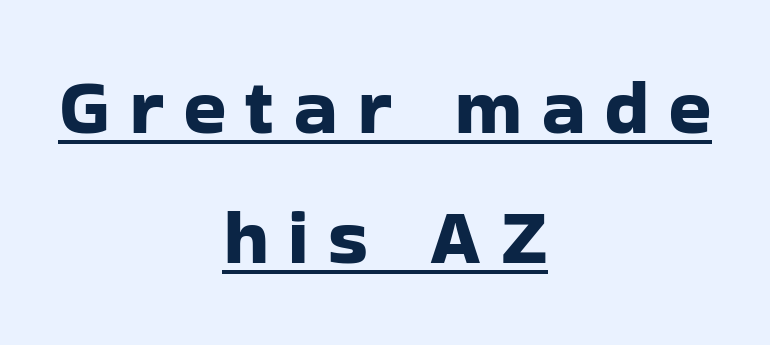
The image shows 78 px sans-serif type, upright; set centered, normal line spacing (1.67x), unusually wide letter spacing (+0.25 em), underlined; low stroke contrast and a medium x-height.
